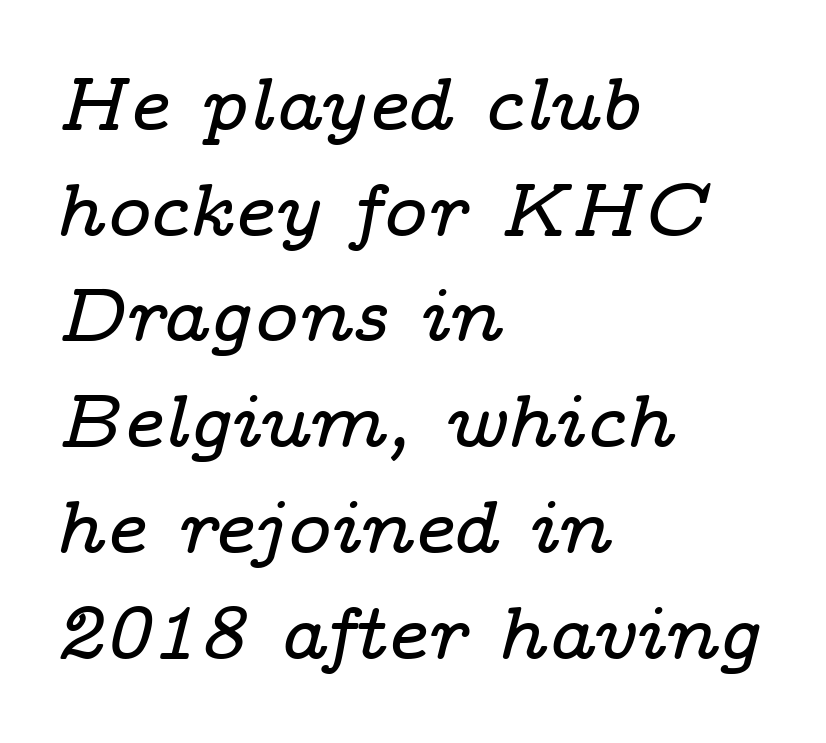
Q: Is the text italic (slanted)? A: Yes, it leans right by about 14 degrees.
Q: Is the typeface a serif or a sans-serif typeface? A: Serif.
Q: Is the text underlined? A: No.
Q: How is the paragraph aligned? A: Left-aligned.
Q: Is the spacing between letters normal or unusually wide? A: Normal.
Q: Is the spacing between lines tight, normal or loose? A: Normal.
Q: Width (condensed, normal, or wide)? A: Wide.
Q: Stroke contrast? A: Low.
Q: x-height? A: Medium.
Q: Monospaced? A: No.
